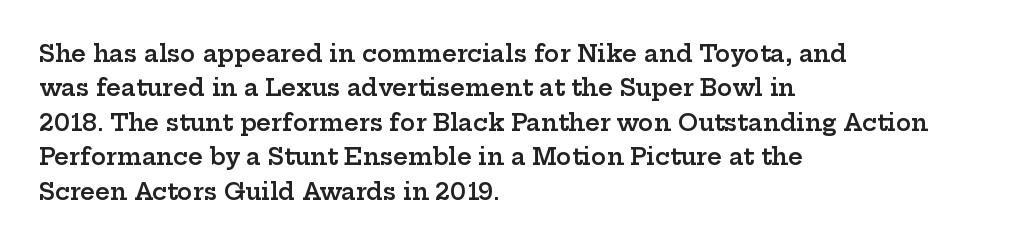
{"italic": "no", "bold": "semi", "underline": "no", "align": "left", "line_spacing": "normal", "line_spacing_ratio": 1.5, "letter_spacing": "normal", "letter_spacing_em": 0.0, "glyph_px": 23}
